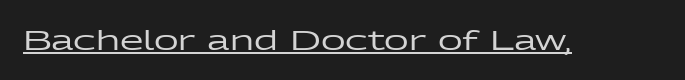
{"italic": "no", "underline": "yes", "letter_spacing": "normal", "letter_spacing_em": 0.0, "glyph_px": 27}
